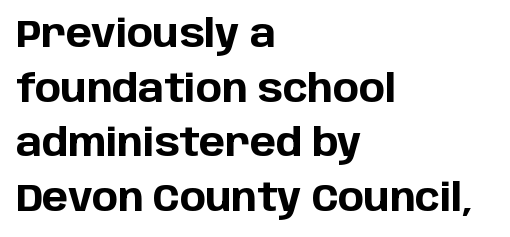
A full-strength bold gives these letters their thick strokes. Is the block centered? No — it sits flush against the left margin. Quick note: underline off. Does the leading feel generous? No, just average. Posture: upright roman.
